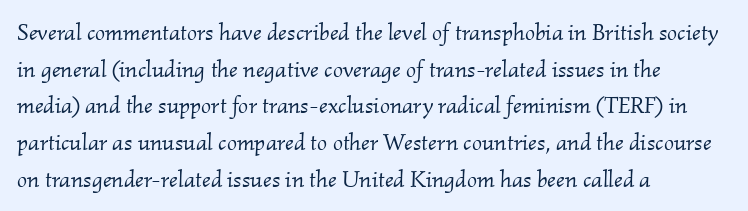
The leading is moderate, giving the passage an even texture. The tracking reads as untouched default to a designer's eye. This rendering uses left alignment, leaving the right contour irregular. The font's italic variant was chosen for this text.
